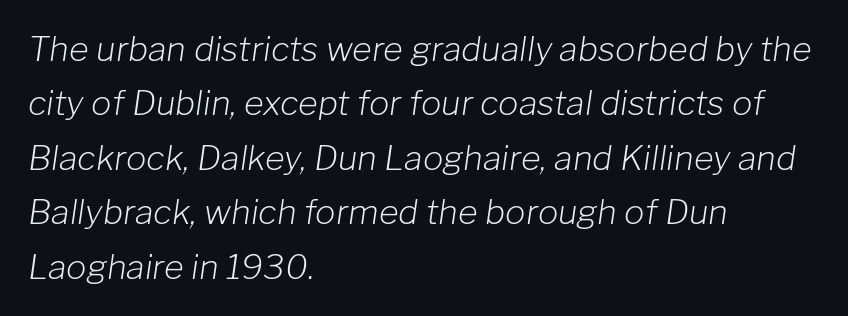
Does the lettering tilt? It does — this is italic. The passage shown has conventional tracking throughout. A bare baseline throughout the passage. Unbolded letterforms with no extra heft. Character widths vary here, with narrow letters taking less room than wide ones.
